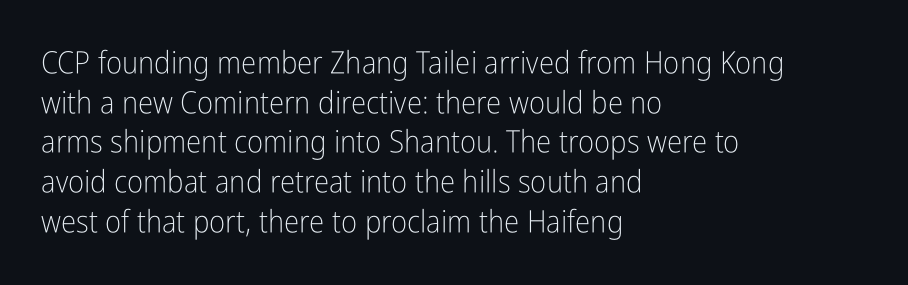
{"serif": "no", "italic": "no", "bold": "no", "weight": "light", "width": "condensed", "stroke_contrast": "low", "x_height": "medium", "monospaced": "no", "underline": "no", "align": "left", "line_spacing": "normal", "line_spacing_ratio": 1.28, "letter_spacing": "normal", "letter_spacing_em": 0.0, "glyph_px": 31}
